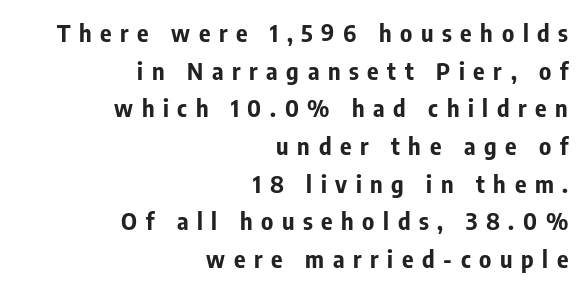
The image shows 24 px bold type, upright; set right-aligned, normal line spacing (1.57x), unusually wide letter spacing (+0.36 em), not underlined.
